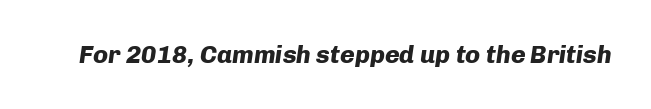
A typesetter would mark this as italic. In terms of letterspacing, this is plain default setting. Heavy, bold letterforms. Honestly, there is no underline to notice here at all.
